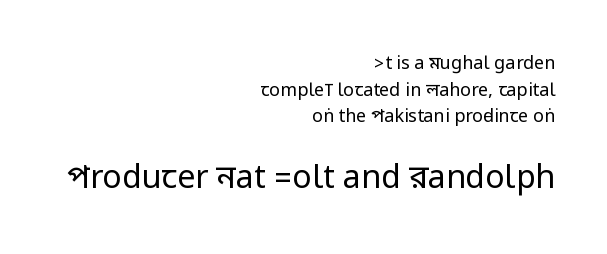
{"serif": "no", "italic": "no", "bold": "no", "weight": "regular", "width": "condensed", "stroke_contrast": "low", "underline": "no", "align": "right", "line_spacing": "normal", "line_spacing_ratio": 1.48, "letter_spacing": "normal", "letter_spacing_em": 0.0, "larger_block": "second", "size_ratio": 1.78, "glyph_px": 32}
